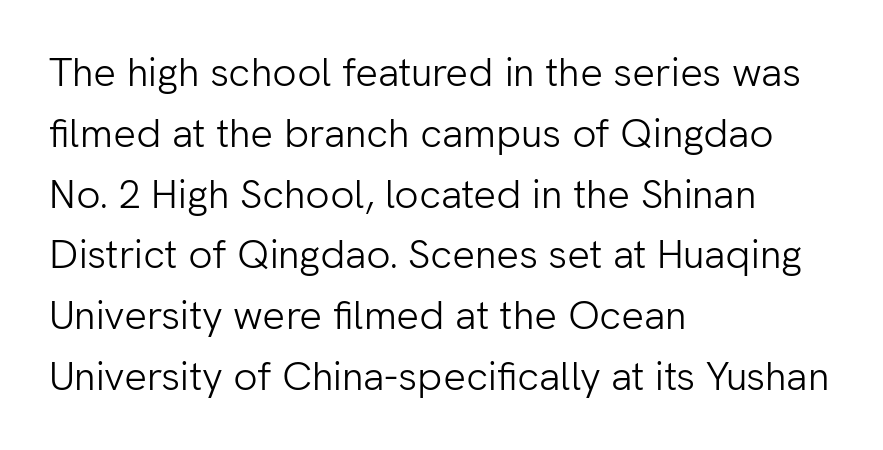
Caption: face not bold, strokes unweighted. Letter spacing: default. This rendering features lettering with no underline. The line-height multiplier appears to be the usual default. Proportional: the letters do not fall into vertical columns. Quick note: not italic, upright.
